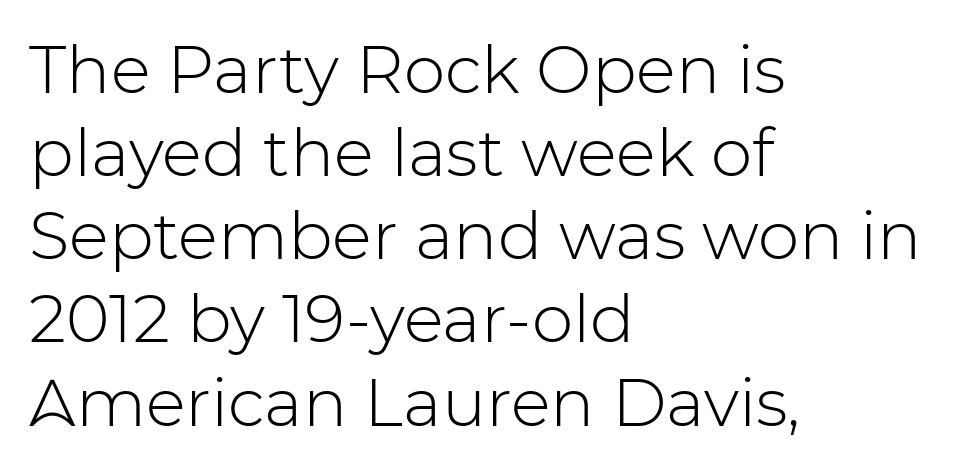
Q: Is the text bold? A: No.
Q: Is the text italic (slanted)? A: No, it is upright.
Q: Is the typeface a serif or a sans-serif typeface? A: Sans-serif.
Q: Is the text underlined? A: No.
Q: How is the paragraph aligned? A: Left-aligned.
Q: Is the spacing between letters normal or unusually wide? A: Normal.
Q: Is the spacing between lines tight, normal or loose? A: Normal.
Q: Width (condensed, normal, or wide)? A: Normal.
Q: Stroke contrast? A: Low.
Q: x-height? A: Medium.
Q: Monospaced? A: No.
